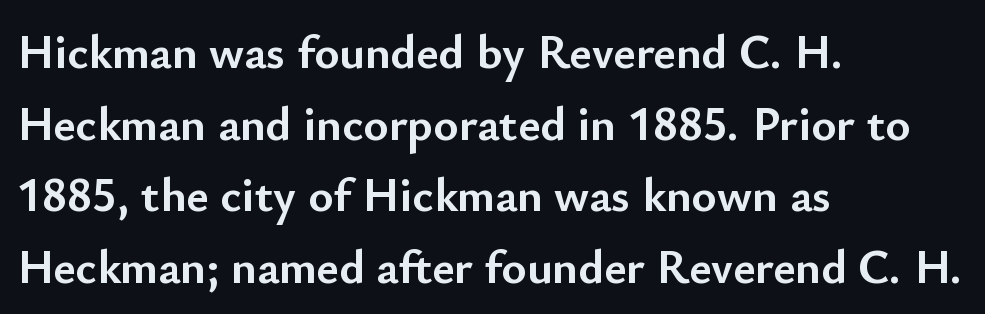
The image shows 48 px semibold sans-serif type, upright; set left-aligned, normal line spacing (1.49x), normal letter spacing, not underlined; low stroke contrast and a small x-height.
